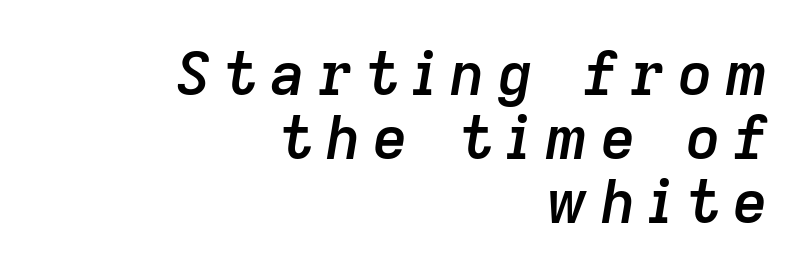
The image shows 60 px semibold type, italic (leaning right); set right-aligned, tight line spacing (1.07x), unusually wide letter spacing (+0.21 em), not underlined; low stroke contrast and a medium x-height.
